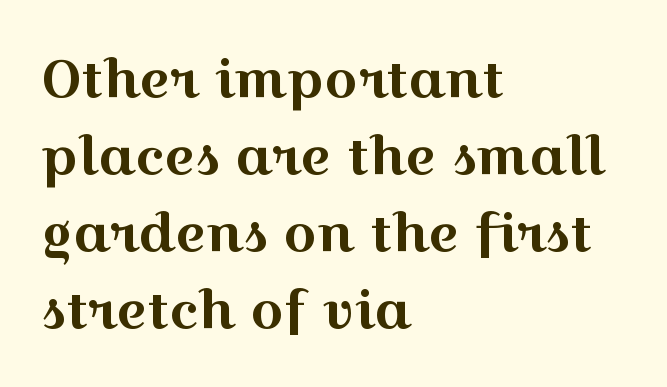
The image shows 52 px wide serif type, upright; set left-aligned, normal line spacing (1.48x), normal letter spacing, not underlined; a medium x-height.
